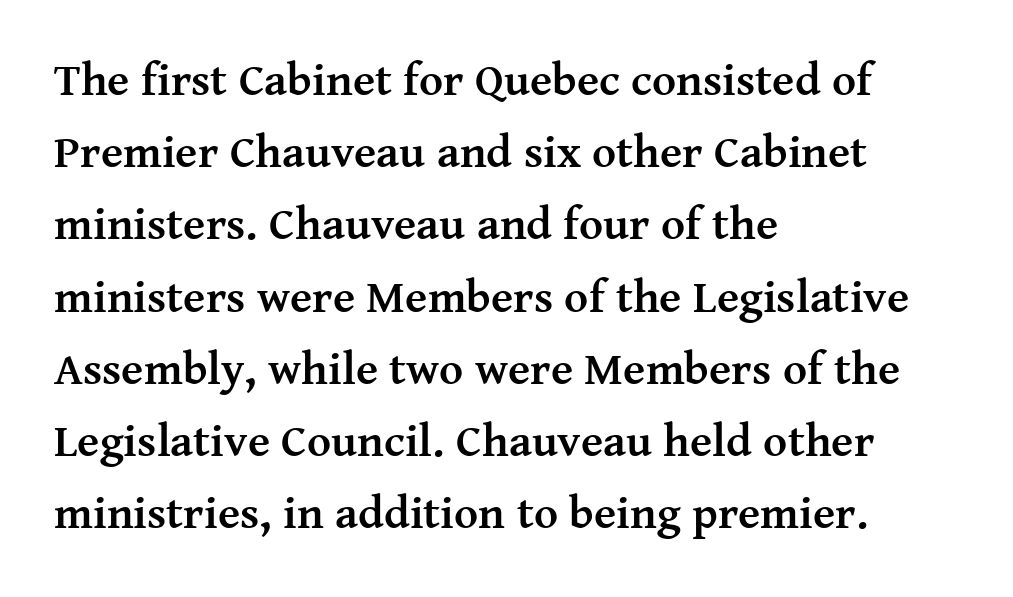
Q: Is the text bold? A: Yes.
Q: Is the text italic (slanted)? A: No, it is upright.
Q: Is the typeface a serif or a sans-serif typeface? A: Serif.
Q: Is the text underlined? A: No.
Q: How is the paragraph aligned? A: Left-aligned.
Q: Is the spacing between letters normal or unusually wide? A: Normal.
Q: Is the spacing between lines tight, normal or loose? A: Normal.
Q: Width (condensed, normal, or wide)? A: Normal.
Q: Stroke contrast? A: Medium.
Q: x-height? A: Medium.
Q: Monospaced? A: No.
